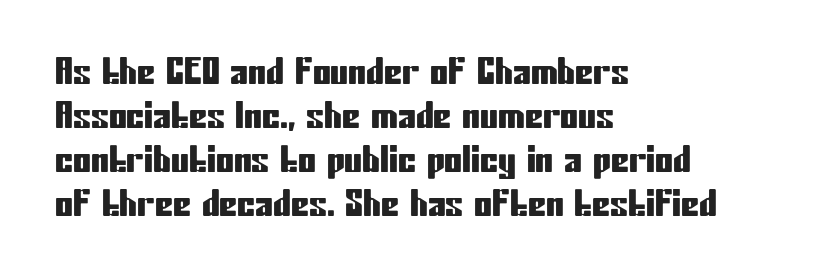
Q: Is the text italic (slanted)? A: No, it is upright.
Q: Is the typeface a serif or a sans-serif typeface? A: Sans-serif.
Q: Is the text underlined? A: No.
Q: How is the paragraph aligned? A: Left-aligned.
Q: Is the spacing between letters normal or unusually wide? A: Normal.
Q: Width (condensed, normal, or wide)? A: Condensed.
Q: Stroke contrast? A: Low.
Q: x-height? A: Medium.
Q: Monospaced? A: No.
